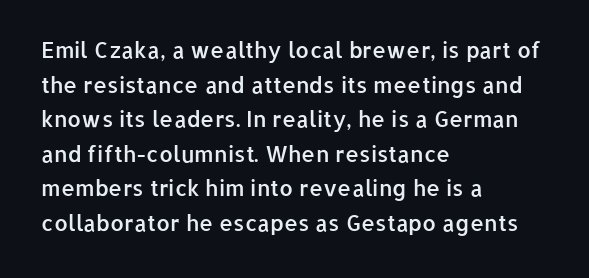
Q: Is the text bold? A: Semi-bold.
Q: Is the text italic (slanted)? A: No, it is upright.
Q: Is the text underlined? A: No.
Q: How is the paragraph aligned? A: Left-aligned.
Q: Is the spacing between letters normal or unusually wide? A: Normal.
Q: Is the spacing between lines tight, normal or loose? A: Normal.
